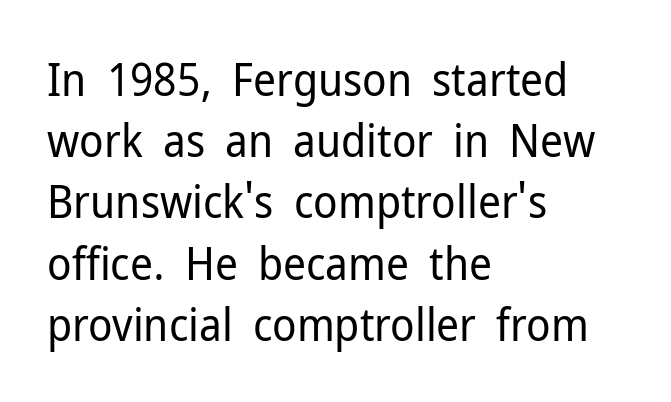
{"serif": "no", "italic": "no", "bold": "no", "weight": "regular", "width": "normal", "stroke_contrast": "low", "x_height": "medium", "monospaced": "no", "underline": "no", "align": "left", "line_spacing": "normal", "line_spacing_ratio": 1.36, "letter_spacing": "normal", "letter_spacing_em": 0.0, "glyph_px": 45}
